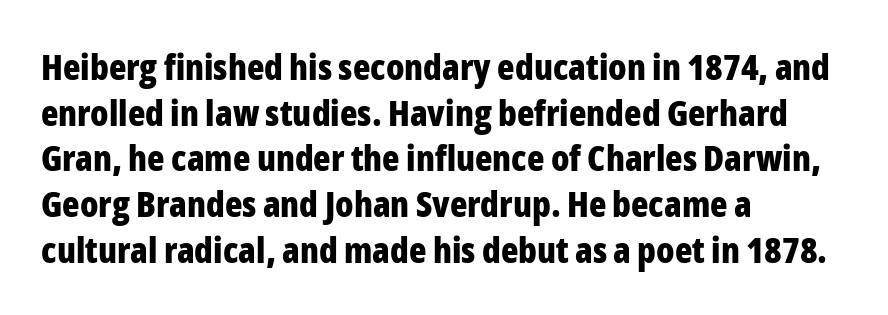
This sample uses a sans-serif face. Compared with typical body copy, the letter spacing here is the same. Students, this is bold: see how much ink each stroke carries. Plain, unruled lines of type. The face used here is proportionally spaced, like ordinary book or web type.
